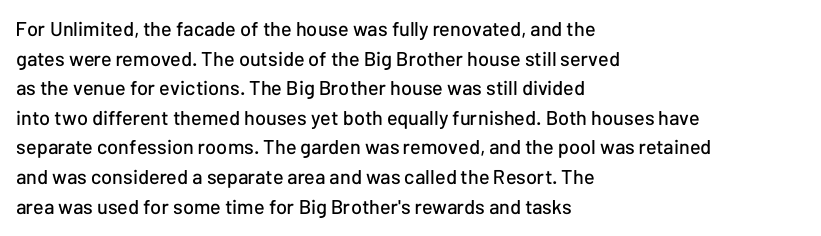
Q: Is the text italic (slanted)? A: No, it is upright.
Q: Is the text underlined? A: No.
Q: How is the paragraph aligned? A: Left-aligned.
Q: Is the spacing between letters normal or unusually wide? A: Normal.
Q: Is the spacing between lines tight, normal or loose? A: Normal.
